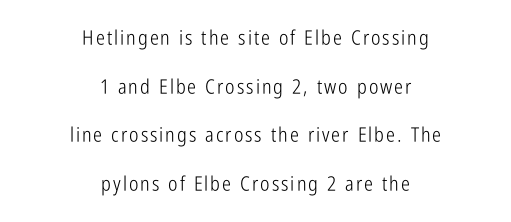
This reads as an unemphasized weight, regular at the heaviest. Alignment: centered. Anything drawn beneath the words? Only blank space. Vertical strokes here are truly vertical. Successive baselines arrive slowly, with a big drop between each.
